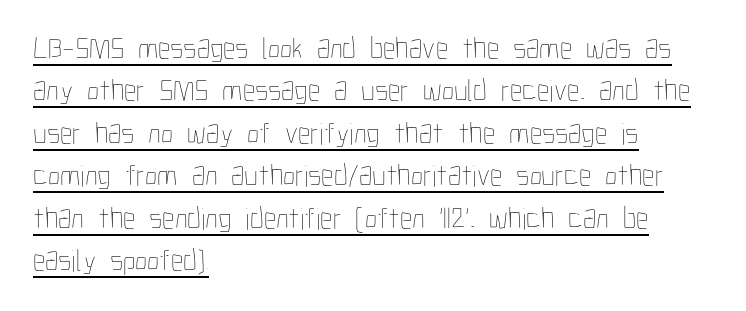
{"italic": "no", "bold": "no", "weight": "thin", "width": "condensed", "stroke_contrast": "low", "x_height": "medium", "monospaced": "no", "underline": "yes", "align": "left", "line_spacing": "normal", "line_spacing_ratio": 1.37, "letter_spacing": "normal", "letter_spacing_em": 0.0, "glyph_px": 31}
